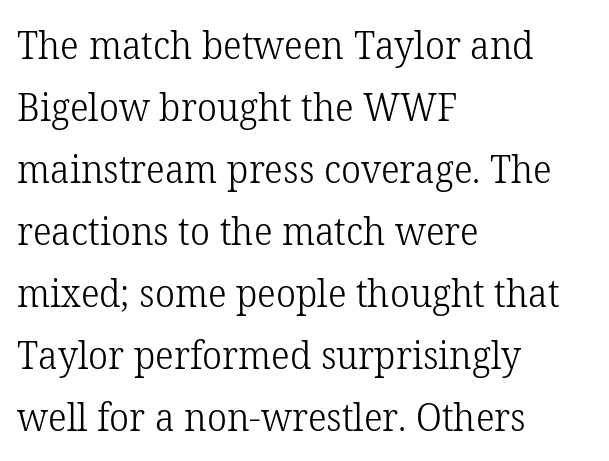
The image shows 39 px light serif type, upright; set left-aligned, normal line spacing (1.59x), normal letter spacing, not underlined; low stroke contrast and a medium x-height.
